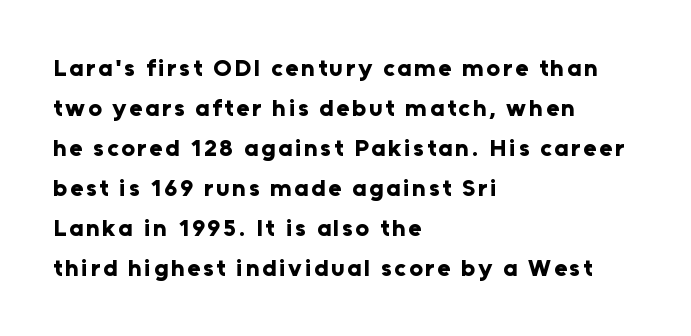
{"italic": "no", "bold": "yes", "underline": "no", "align": "left", "line_spacing": "normal", "line_spacing_ratio": 1.67, "glyph_px": 24}
